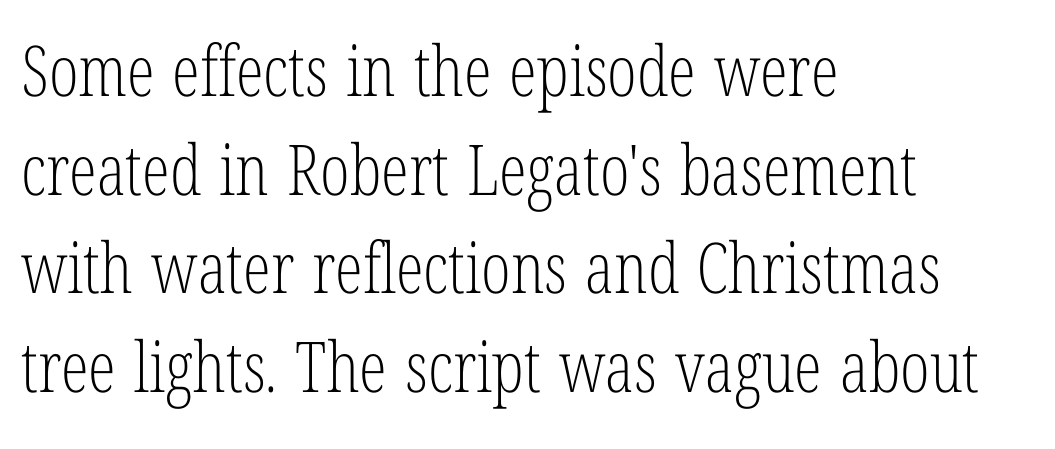
{"serif": "yes", "italic": "no", "bold": "no", "weight": "light", "width": "condensed", "stroke_contrast": "low", "x_height": "medium", "monospaced": "no", "underline": "no", "align": "left", "line_spacing": "normal", "line_spacing_ratio": 1.41, "letter_spacing": "normal", "letter_spacing_em": 0.0, "glyph_px": 70}
